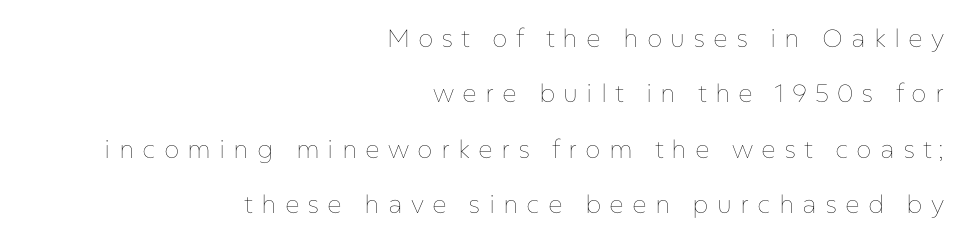
The image shows 25 px text type, upright; set right-aligned, loose line spacing (2.22x), unusually wide letter spacing (+0.32 em), not underlined.
